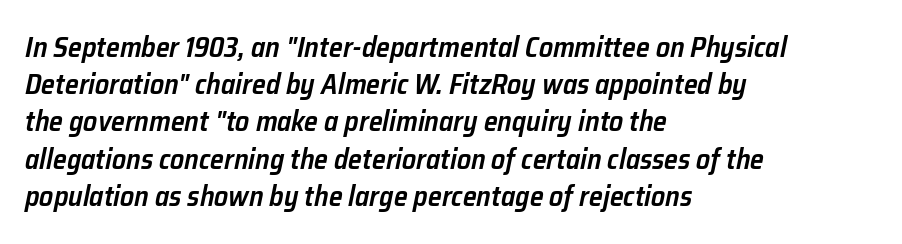
{"italic": "yes", "lean": "right", "slant_degrees": 12, "bold": "semi", "weight": "semibold", "width": "normal", "stroke_contrast": "low", "x_height": "medium", "monospaced": "no", "underline": "no", "align": "left", "line_spacing": "normal", "line_spacing_ratio": 1.33, "letter_spacing": "normal", "letter_spacing_em": 0.0, "glyph_px": 28}
